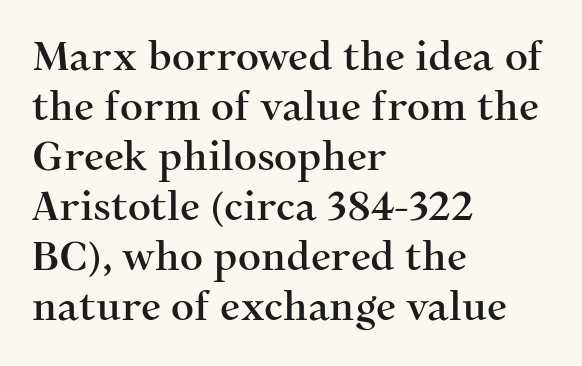
Normally led — the rows are evenly, conventionally spaced. This sample uses plain, unmodified letter spacing. Decoration check: the copy has no underline. Visually the block forms a straight wall on the left and a jagged coastline on the right. The letters carry serifs — small finishing strokes at the ends of their stems. The specimen reads as upright at a glance.
